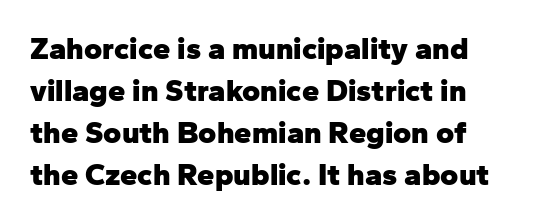
Q: Is the text bold? A: Yes.
Q: Is the text italic (slanted)? A: No, it is upright.
Q: Is the typeface a serif or a sans-serif typeface? A: Sans-serif.
Q: Is the text underlined? A: No.
Q: How is the paragraph aligned? A: Left-aligned.
Q: Is the spacing between letters normal or unusually wide? A: Normal.
Q: Is the spacing between lines tight, normal or loose? A: Normal.
Q: Width (condensed, normal, or wide)? A: Normal.
Q: Stroke contrast? A: Low.
Q: x-height? A: Medium.
Q: Monospaced? A: No.
